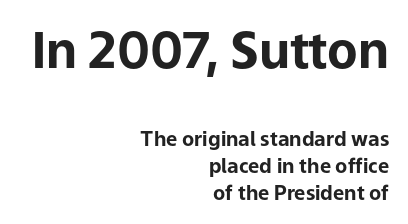
{"serif": "no", "italic": "no", "bold": "yes", "weight": "bold", "width": "normal", "stroke_contrast": "low", "x_height": "medium", "monospaced": "no", "underline": "no", "align": "right", "line_spacing": "normal", "line_spacing_ratio": 1.34, "letter_spacing": "normal", "letter_spacing_em": 0.0, "larger_block": "first", "size_ratio": 2.5, "glyph_px": 50}
